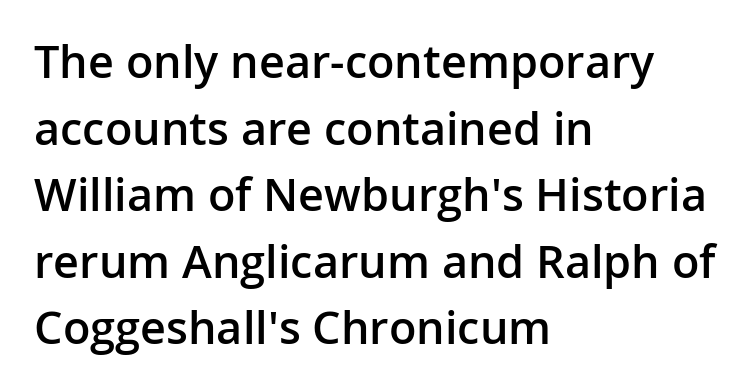
{"serif": "no", "italic": "no", "bold": "semi", "weight": "semibold", "width": "normal", "stroke_contrast": "low", "x_height": "medium", "monospaced": "no", "underline": "no", "align": "left", "line_spacing": "normal", "line_spacing_ratio": 1.48, "letter_spacing": "normal", "letter_spacing_em": 0.0, "glyph_px": 45}
